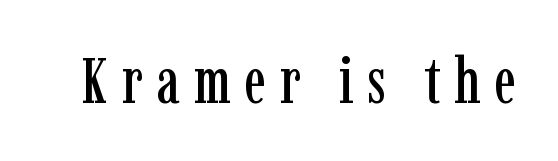
Nobody drew a line under any word here. Is the letter spacing exaggerated? Yes — the characters are pushed far apart. Italic: no, the glyphs are upright roman. Think of a printed novel: that variable character pitch is what you see here. A typesetter would label this face a serif.
